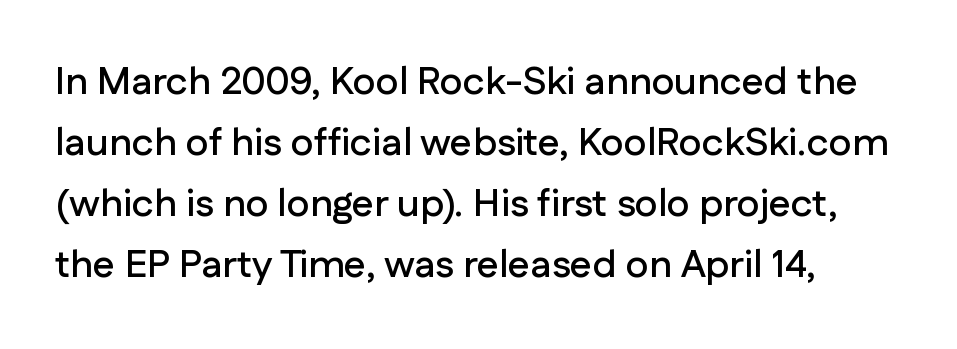
The image shows 39 px sans-serif type, upright; set left-aligned, normal line spacing (1.56x), normal letter spacing, not underlined; low stroke contrast and a medium x-height.
